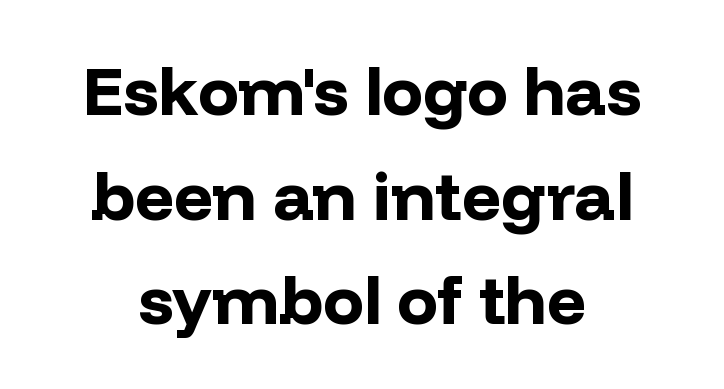
The image shows 68 px bold sans-serif type, upright; set normal line spacing (1.54x), normal letter spacing, not underlined; low stroke contrast and a medium x-height.
